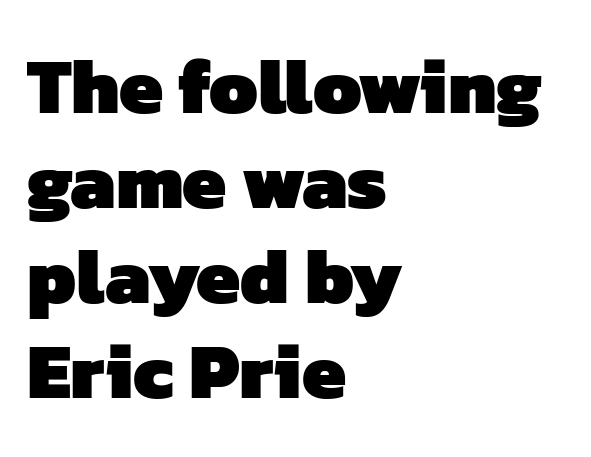
The image shows 78 px heavy sans-serif type; set left-aligned, line spacing 1.22x, normal letter spacing, not underlined; low stroke contrast and a medium x-height.
